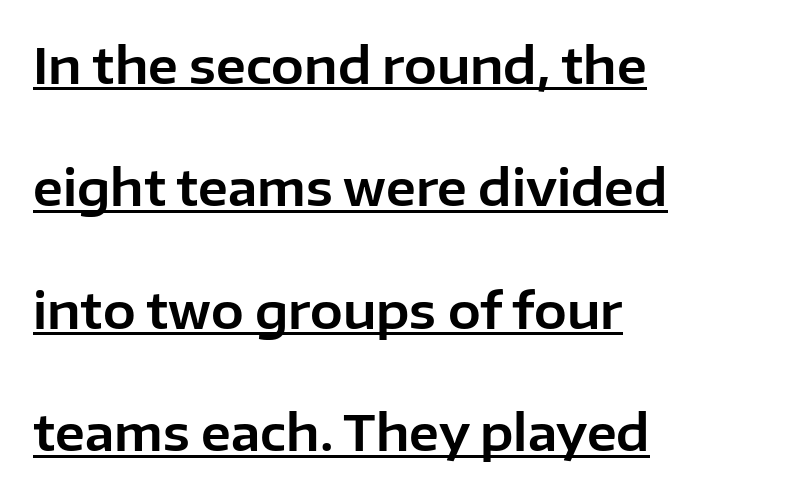
Q: Is the text italic (slanted)? A: No, it is upright.
Q: Is the typeface a serif or a sans-serif typeface? A: Sans-serif.
Q: Is the text underlined? A: Yes.
Q: How is the paragraph aligned? A: Left-aligned.
Q: Is the spacing between letters normal or unusually wide? A: Normal.
Q: Is the spacing between lines tight, normal or loose? A: Loose.
Q: Width (condensed, normal, or wide)? A: Normal.
Q: Stroke contrast? A: Low.
Q: x-height? A: Medium.
Q: Monospaced? A: No.
